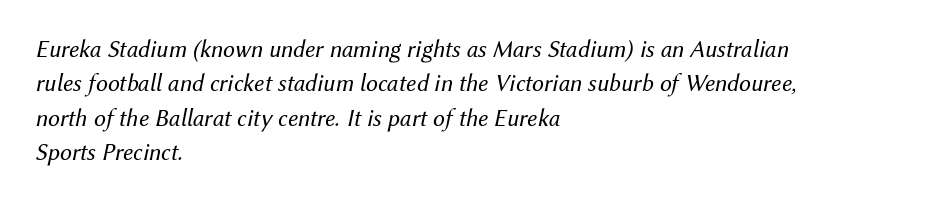
Q: Is the text bold? A: No.
Q: Is the text italic (slanted)? A: Yes, it leans right by about 12 degrees.
Q: Is the text underlined? A: No.
Q: How is the paragraph aligned? A: Left-aligned.
Q: Is the spacing between letters normal or unusually wide? A: Normal.
Q: Is the spacing between lines tight, normal or loose? A: Normal.
